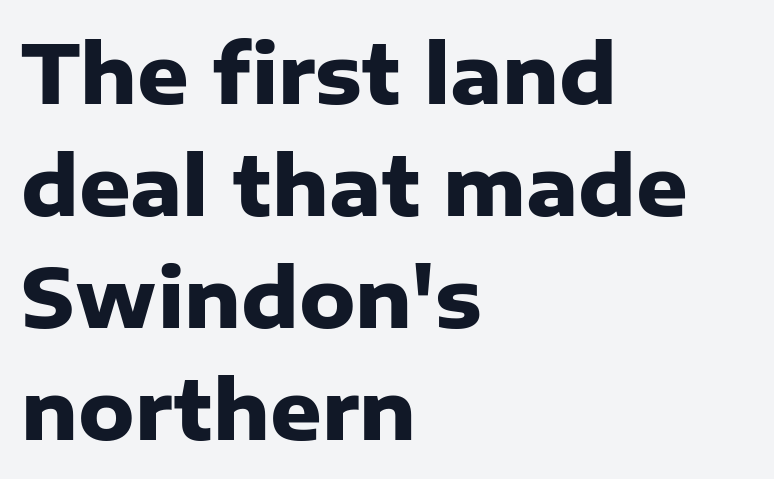
Descenders hang freely into open space. This sample uses an upright cut, with every glyph sitting square on the baseline. The passage shown is typed in a proportional face where columns would drift. Words appear dense and cohesive because spacing is normal. The strokes are fattened all the way to bold.
